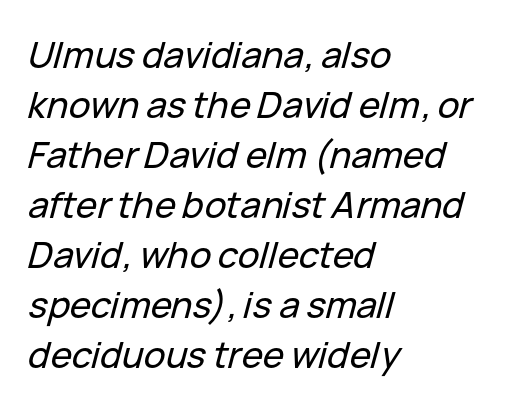
{"italic": "yes", "lean": "right", "slant_degrees": 15, "width": "normal", "stroke_contrast": "low", "x_height": "medium", "monospaced": "no", "underline": "no", "align": "left", "line_spacing": "normal", "line_spacing_ratio": 1.39, "letter_spacing": "normal", "letter_spacing_em": 0.0, "glyph_px": 36}
